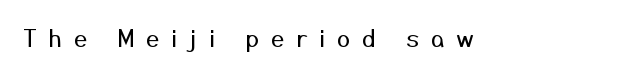
{"italic": "no", "bold": "no", "underline": "no", "letter_spacing": "wide", "letter_spacing_em": 0.49, "glyph_px": 24}
